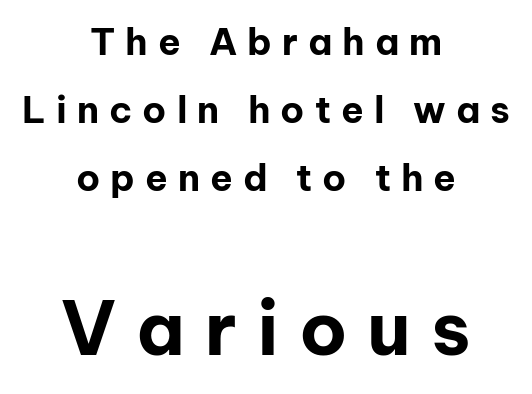
Q: Is the text bold? A: Yes.
Q: Is the text italic (slanted)? A: No, it is upright.
Q: Is the typeface a serif or a sans-serif typeface? A: Sans-serif.
Q: Is the text underlined? A: No.
Q: How is the paragraph aligned? A: Centered.
Q: Is the spacing between letters normal or unusually wide? A: Unusually wide.
Q: Which block of text is set in a larger size, the first (top) or the second (bottom)? A: The second (bottom) one.
Q: Width (condensed, normal, or wide)? A: Normal.
Q: Stroke contrast? A: Low.
Q: x-height? A: Medium.
Q: Monospaced? A: No.
